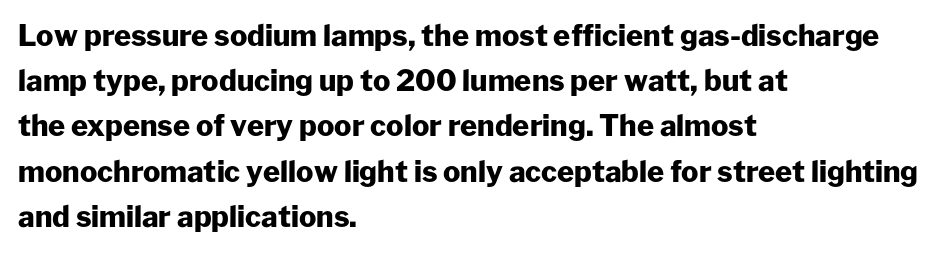
The image shows 29 px heavy sans-serif type, upright; set left-aligned, normal line spacing (1.56x), normal letter spacing, not underlined; low stroke contrast and a medium x-height.
